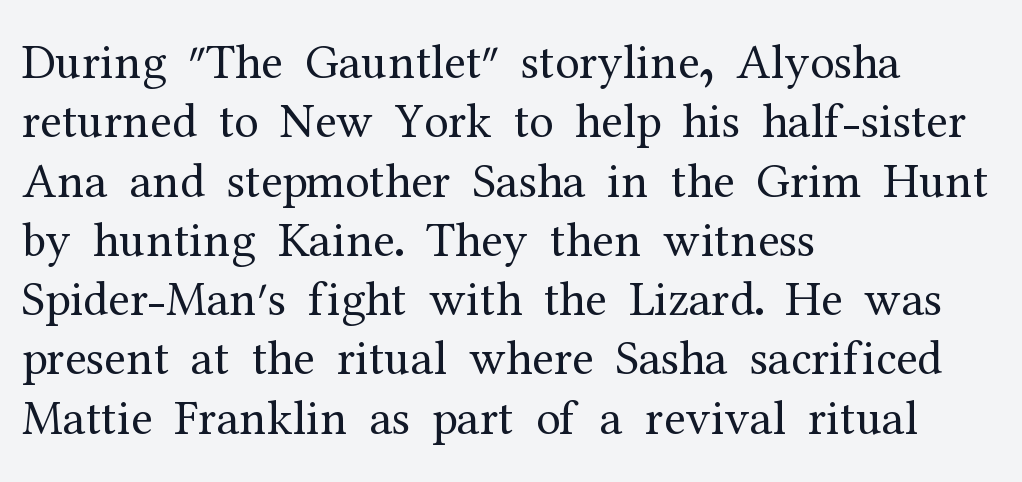
{"serif": "yes", "italic": "no", "bold": "no", "weight": "regular", "width": "normal", "stroke_contrast": "medium", "x_height": "medium", "monospaced": "no", "underline": "no", "align": "left", "line_spacing_ratio": 1.21, "letter_spacing": "normal", "letter_spacing_em": 0.0, "glyph_px": 49}
